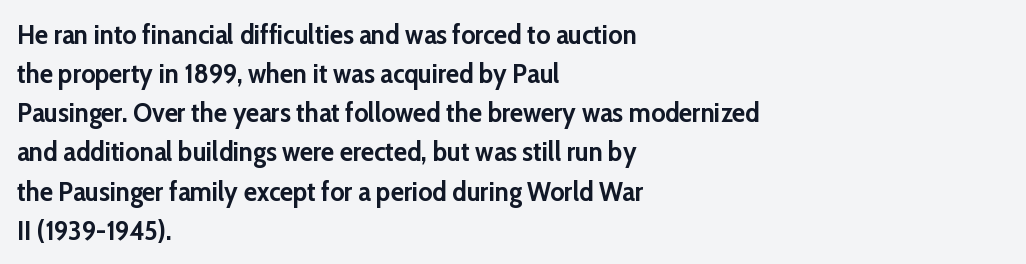
The typography opts for an upright posture over an oblique one. The face used here has the dense, thick strokes of a bold. Words float on clear page, feet unadorned. The typesetter chose a ragged-right arrangement here.
